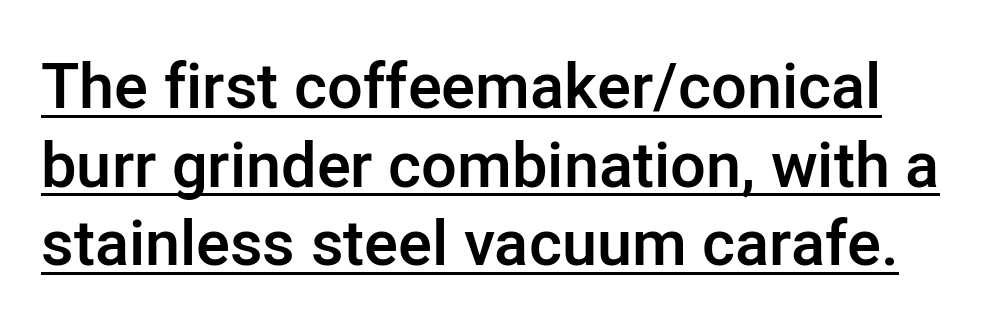
Q: Is the text bold? A: Semi-bold.
Q: Is the text italic (slanted)? A: No, it is upright.
Q: Is the typeface a serif or a sans-serif typeface? A: Sans-serif.
Q: Is the text underlined? A: Yes.
Q: Is the spacing between letters normal or unusually wide? A: Normal.
Q: Is the spacing between lines tight, normal or loose? A: Normal.
Q: Width (condensed, normal, or wide)? A: Normal.
Q: Stroke contrast? A: Low.
Q: x-height? A: Medium.
Q: Monospaced? A: No.
